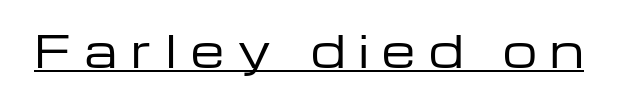
These lines were composed using upright roman letters. The face used here is rendered with a markedly widened letterfit. Classification — sans serif. This is underlined copy, the kind a proofreader might mark for attention. The strokes carry an ordinary text weight at most. Do the characters align in a grid? No, the font is proportional.
